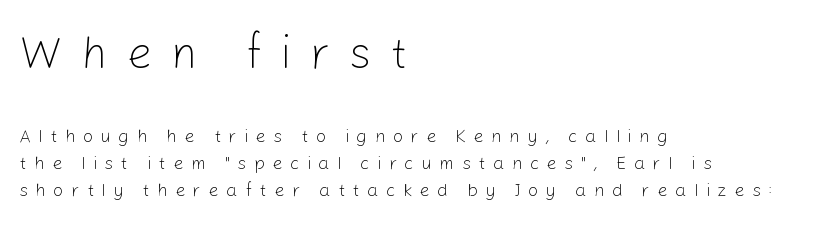
{"serif": "no", "italic": "no", "bold": "no", "weight": "light", "width": "normal", "stroke_contrast": "low", "x_height": "medium", "monospaced": "no", "underline": "no", "align": "left", "line_spacing": "normal", "line_spacing_ratio": 1.49, "letter_spacing": "wide", "letter_spacing_em": 0.41, "larger_block": "first", "size_ratio": 2.5, "glyph_px": 45}
